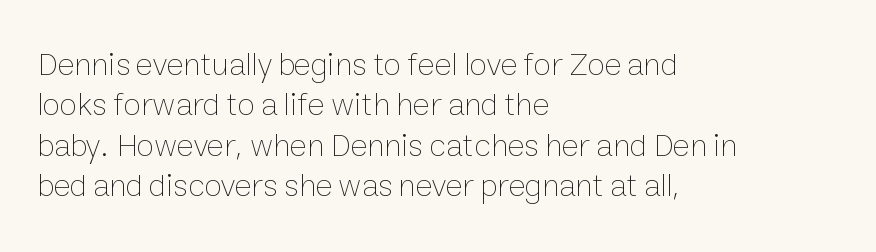
The image shows 32 px thin type, upright; set left-aligned, normal line spacing (1.26x), normal letter spacing, not underlined; low stroke contrast and a medium x-height.
